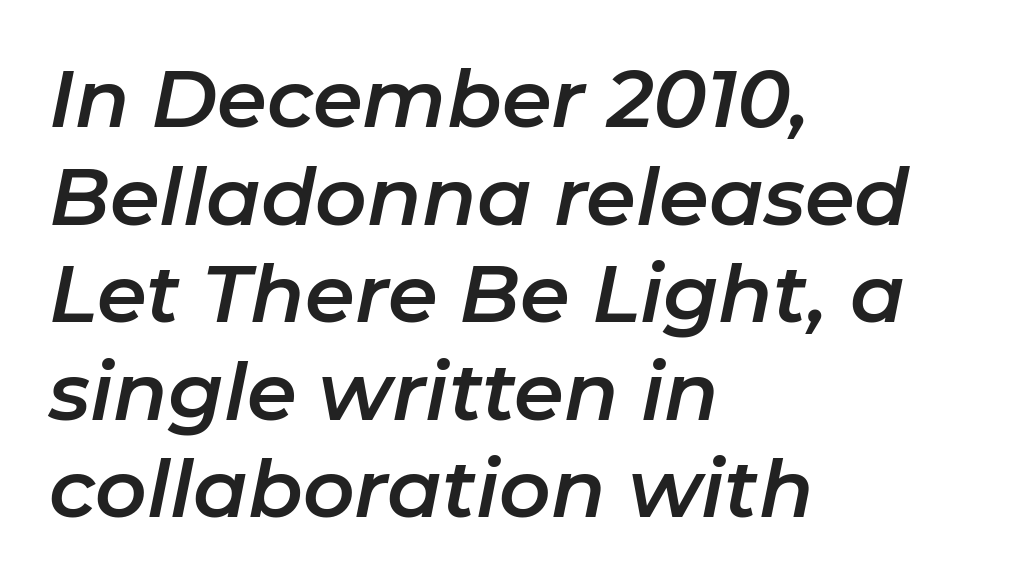
{"italic": "yes", "lean": "right", "slant_degrees": 11, "width": "normal", "stroke_contrast": "low", "x_height": "medium", "monospaced": "no", "underline": "no", "align": "left", "line_spacing_ratio": 1.22, "letter_spacing": "normal", "letter_spacing_em": 0.0, "glyph_px": 80}
